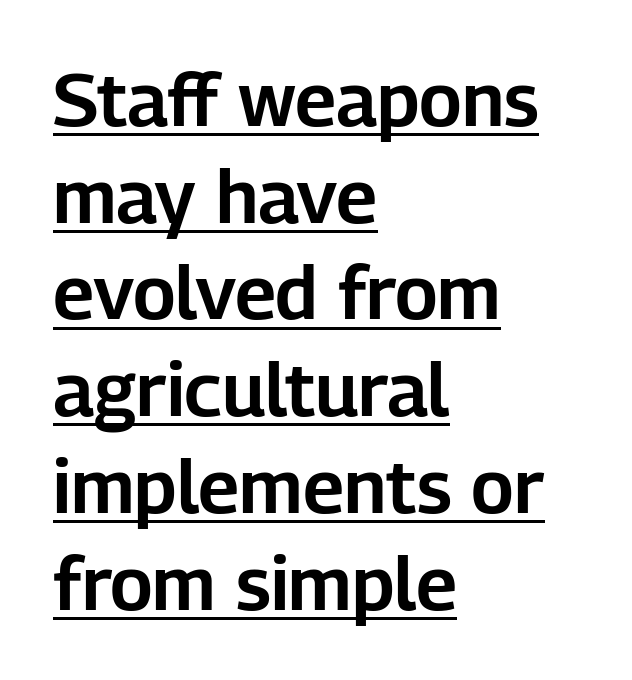
A roman cut, with each character standing at attention. Line spacing here is normal. Letterform terminals end flat and unadorned throughout the passage. Caption: standard tracking, unaltered. Like a heading marked for emphasis, these lines bear an underscore.
